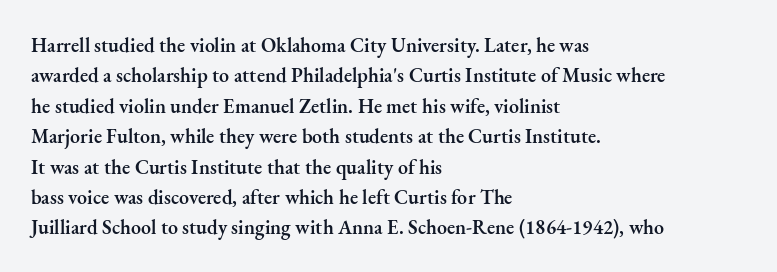
{"italic": "no", "bold": "semi", "underline": "no", "align": "left", "line_spacing": "normal", "line_spacing_ratio": 1.52, "letter_spacing": "normal", "letter_spacing_em": 0.0, "glyph_px": 20}
